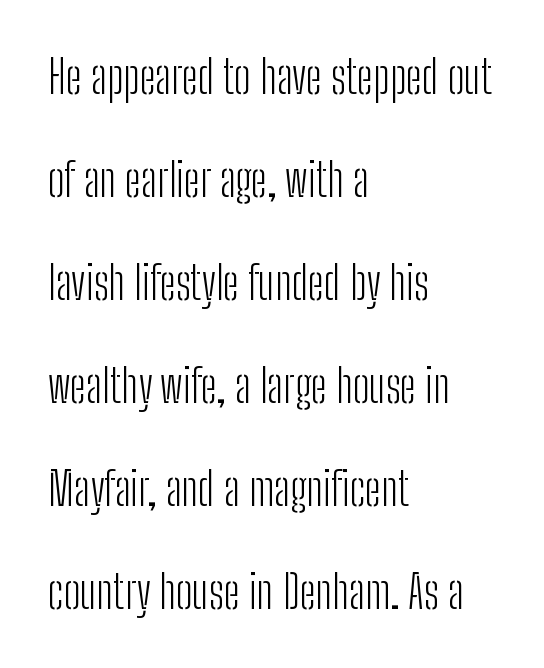
{"serif": "no", "italic": "no", "bold": "no", "weight": "light", "width": "condensed", "stroke_contrast": "low", "x_height": "medium", "monospaced": "no", "underline": "no", "align": "left", "line_spacing": "loose", "line_spacing_ratio": 2.24, "letter_spacing": "normal", "letter_spacing_em": 0.0, "glyph_px": 46}
